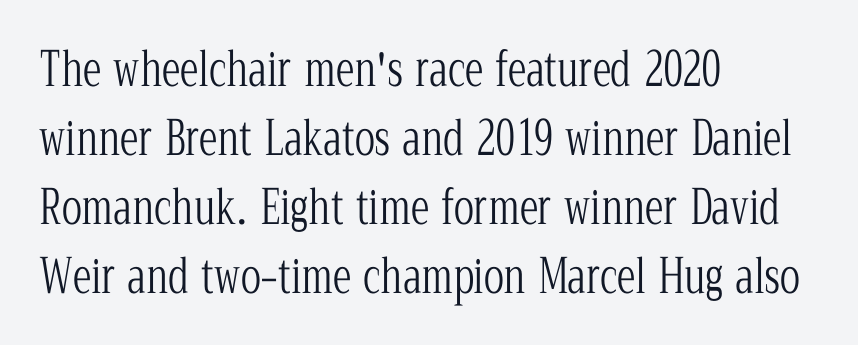
{"serif": "yes", "italic": "no", "bold": "no", "weight": "light", "width": "condensed", "stroke_contrast": "low", "x_height": "medium", "monospaced": "no", "underline": "no", "align": "left", "line_spacing": "normal", "line_spacing_ratio": 1.47, "letter_spacing": "normal", "letter_spacing_em": 0.0, "glyph_px": 47}
